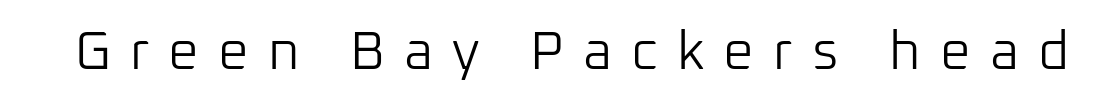
The tracking jumps out immediately: characters are airy and widely separated. Notice how the stems are strictly vertical — no italics here. Heft: none added — not bold. Is this a fixed-width face? No — the glyphs have proportional, varying widths.
